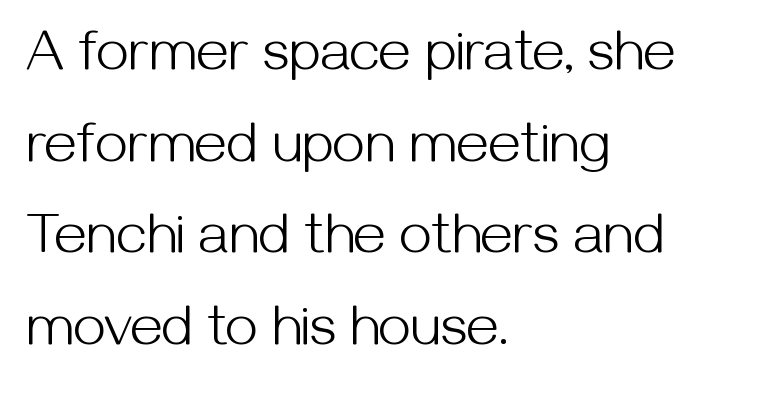
The setting favours the left margin, as ordinary paragraphs usually do. The letters sit at their default tracking, neither squeezed nor spread. Ascenders rise straight up at ninety degrees. The characters display no serif detailing; their extremities are plain.
